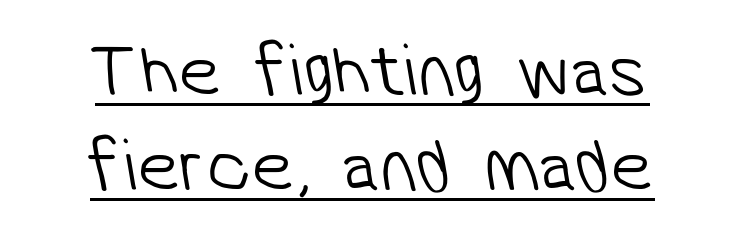
The image shows 75 px light sans-serif type; set centered, normal line spacing (1.27x), normal letter spacing, underlined; low stroke contrast and a medium x-height.
